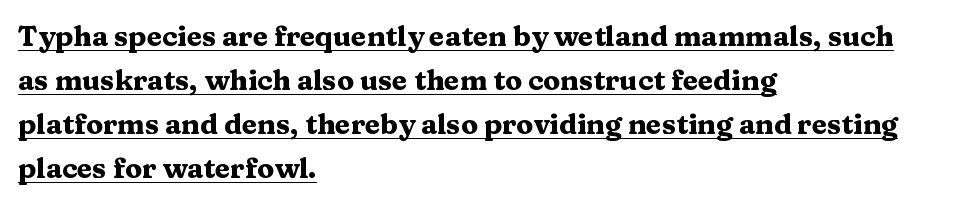
A continuous stroke trails under the words, as in a hyperlink. Posture: straight, roman, zero tilt. The face used here has the dense, thick strokes of a bold. The paragraph shown leans on its left margin. A typesetter would call this zero additional tracking. The letters carry serifs — small finishing strokes at the ends of their stems.
